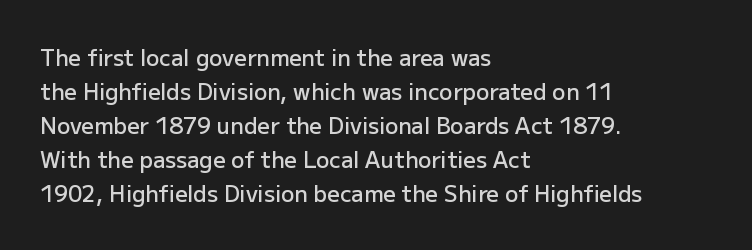
Students, note that the glyphs here touch the page at normal intervals. The line-height multiplier appears to be the usual default. Horizontal alignment here is leftward, the default for most running prose. Descenders are the only things crossing below the line. A bit beefed up — I'd call it semibold rather than bold. You can tell it's not italic because the verticals are truly vertical.
